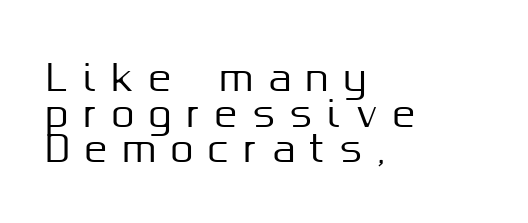
{"serif": "no", "italic": "no", "width": "normal", "stroke_contrast": "medium", "x_height": "medium", "monospaced": "no", "underline": "no", "align": "left", "line_spacing": "tight", "line_spacing_ratio": 0.96, "letter_spacing": "wide", "letter_spacing_em": 0.41, "glyph_px": 37}
